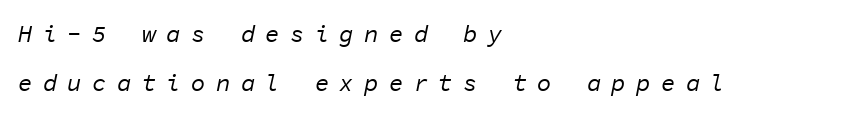
The image shows 24 px text type, italic (leaning right); set left-aligned, loose line spacing (2.06x), unusually wide letter spacing (+0.43 em), not underlined.
